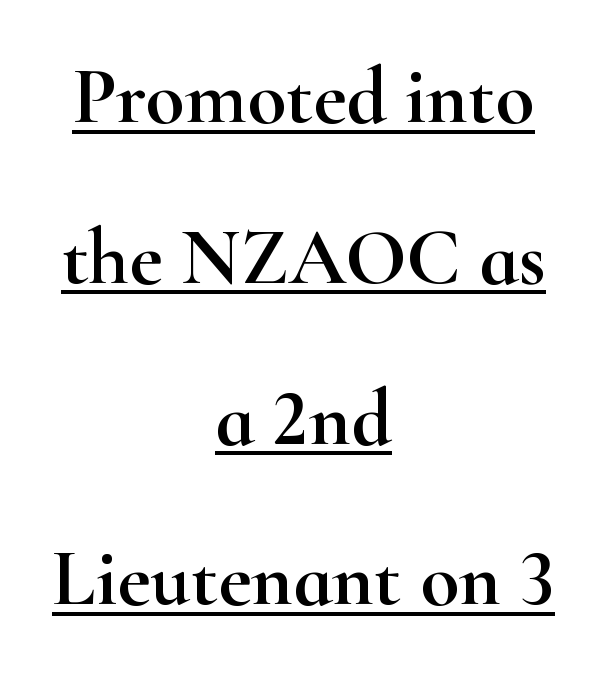
Rendered with straight, roman letterforms. The letterforms sit shoulder to shoulder at normal distance. This sample has the flowing, uneven cadence of proportional lettering. Successive baselines arrive slowly, with a big drop between each. Students, observe the line beneath the letters — that is underlining. The paragraph has two soft edges and a firm central axis.
